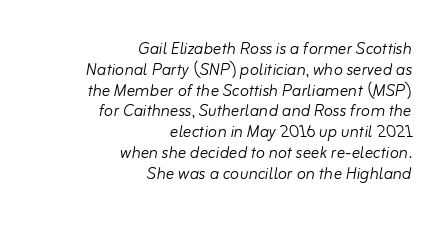
Q: Is the text bold? A: No.
Q: Is the text italic (slanted)? A: Yes, it leans right by about 10 degrees.
Q: Is the text underlined? A: No.
Q: How is the paragraph aligned? A: Right-aligned.
Q: Is the spacing between letters normal or unusually wide? A: Normal.
Q: Is the spacing between lines tight, normal or loose? A: Tight.
